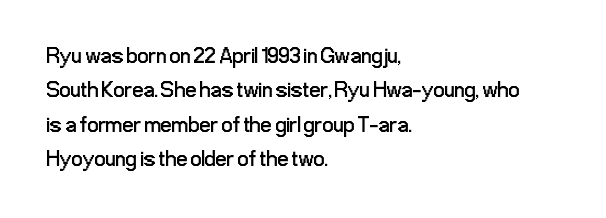
The specimen reads as upright at a glance. Is the stroke heavy? The answer is a plain regular-or-lighter. Clear beneath every line of the passage. Notice how descenders clear the ascenders below comfortably — that's standard leading.
